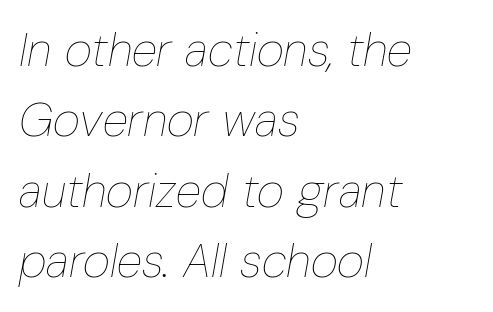
The image shows 47 px thin, condensed type, italic (leaning right); set left-aligned, normal line spacing (1.5x), normal letter spacing, not underlined; low stroke contrast and a medium x-height.
